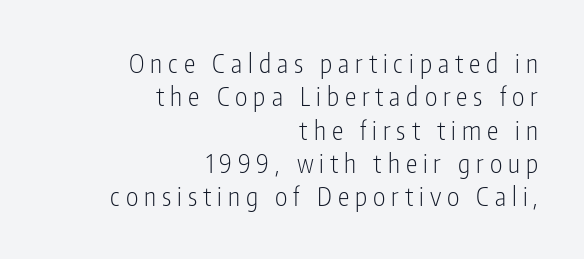
Q: Is the text bold? A: No.
Q: Is the text italic (slanted)? A: No, it is upright.
Q: Is the text underlined? A: No.
Q: How is the paragraph aligned? A: Right-aligned.
Q: Is the spacing between letters normal or unusually wide? A: Unusually wide.
Q: Is the spacing between lines tight, normal or loose? A: Normal.
